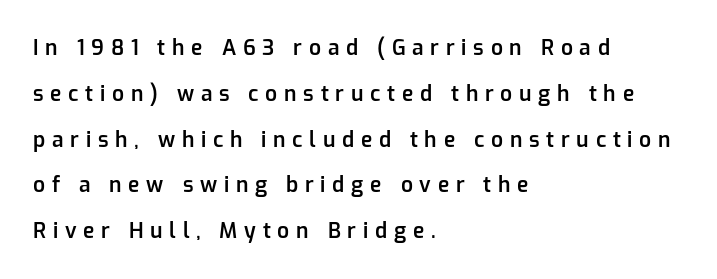
Q: Is the text bold? A: Semi-bold.
Q: Is the text italic (slanted)? A: No, it is upright.
Q: Is the text underlined? A: No.
Q: How is the paragraph aligned? A: Left-aligned.
Q: Is the spacing between letters normal or unusually wide? A: Unusually wide.
Q: Is the spacing between lines tight, normal or loose? A: Loose.
